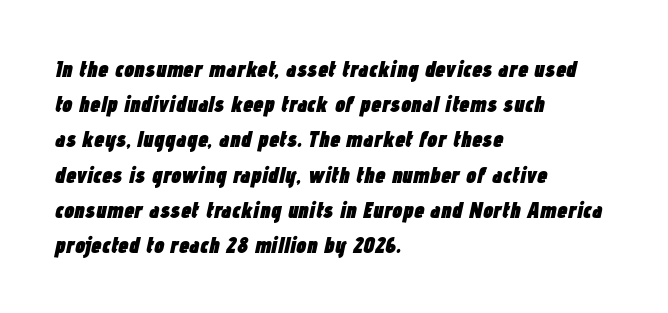
{"italic": "yes", "lean": "right", "slant_degrees": 12, "bold": "yes", "underline": "no", "align": "left", "line_spacing": "normal", "line_spacing_ratio": 1.53, "letter_spacing": "normal", "letter_spacing_em": 0.0, "glyph_px": 23}
